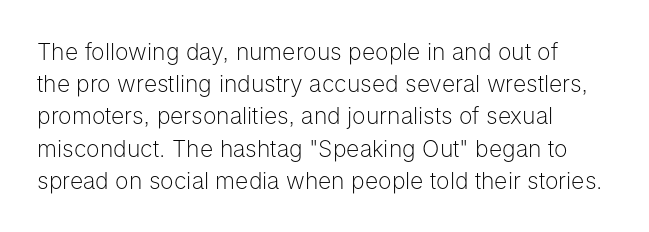
Regarding leading, the lines here are spaced in the standard way. The setting favours the left margin, as ordinary paragraphs usually do. The typeface has the unassuming heft of standard copy or less. The tracking reads as untouched default to a designer's eye. Type without underlining. Vertical strokes here are truly vertical.
